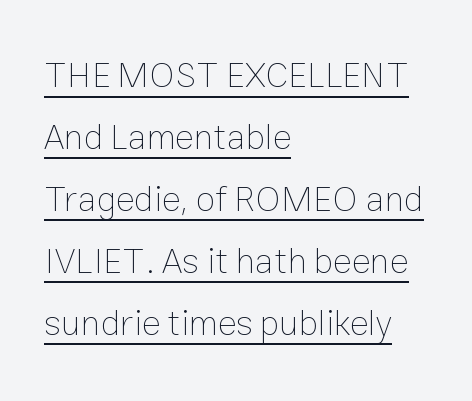
A continuous stroke trails under the words, as in a hyperlink. Look at the tracking — it's just the regular setting, nothing added. Weight: in the light-to-regular range. This is the regular roman posture of the typeface. Think of a printed novel: that variable character pitch is what you see here.
